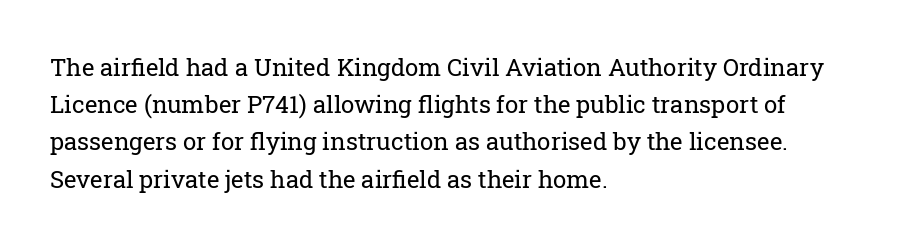
{"italic": "no", "bold": "no", "underline": "no", "align": "left", "line_spacing": "normal", "line_spacing_ratio": 1.55, "letter_spacing": "normal", "letter_spacing_em": 0.0, "glyph_px": 24}
